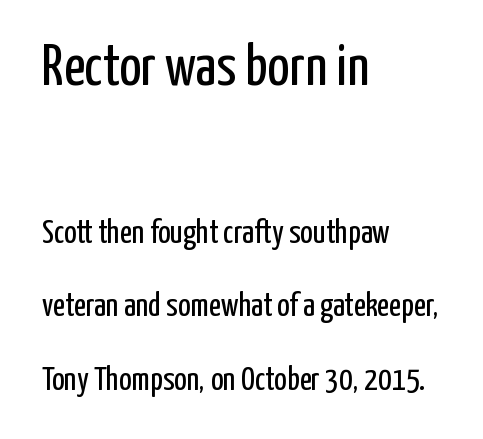
The rendering uses natural spacing where letterforms have individual widths. Stems and bowls with no extra thickness — not bold. Default kerning and tracking; the words read as compact shapes. Rows of type keep a wide berth in the vertical direction. In terms of letterform style, serifs are entirely absent. The specimen omits any rule beneath the text block's lines.
